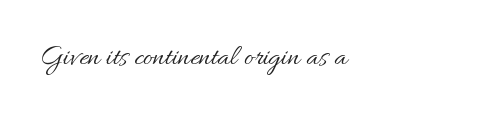
A quiet, ordinary-to-light weight characterises the typeface. Compared with typical body copy, the letter spacing here is the same. Glance below the letters and you will spot only blank space. The face used here is proportionally spaced, like ordinary book or web type.
